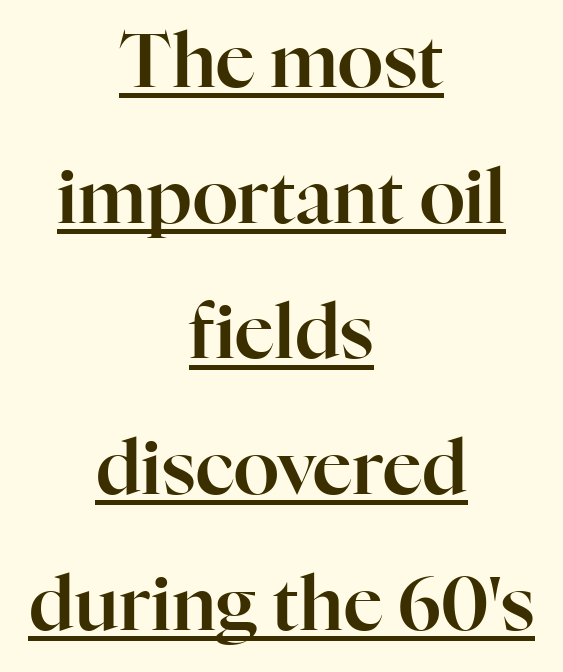
Q: Is the text italic (slanted)? A: No, it is upright.
Q: Is the typeface a serif or a sans-serif typeface? A: Serif.
Q: Is the text underlined? A: Yes.
Q: How is the paragraph aligned? A: Centered.
Q: Is the spacing between letters normal or unusually wide? A: Normal.
Q: Width (condensed, normal, or wide)? A: Normal.
Q: Stroke contrast? A: High.
Q: x-height? A: Medium.
Q: Monospaced? A: No.
